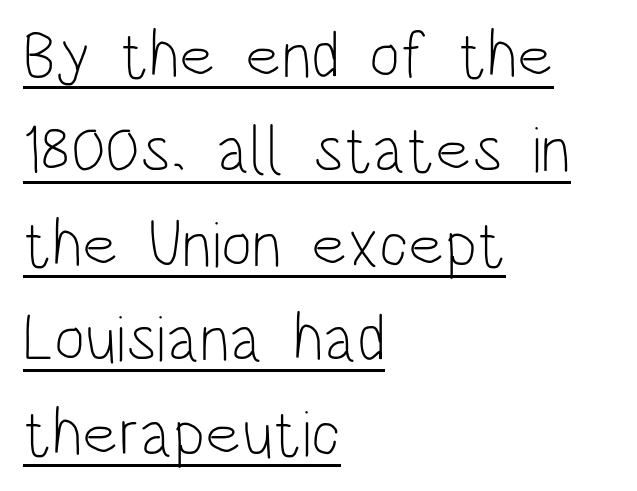
A typographer would call this underscored text. The passage shown is typed in a proportional face where columns would drift. These lines sit exactly where default settings would place them. The compositor pushed each line to the left boundary. No letter is thick-stroked: the sample isn't bold.
